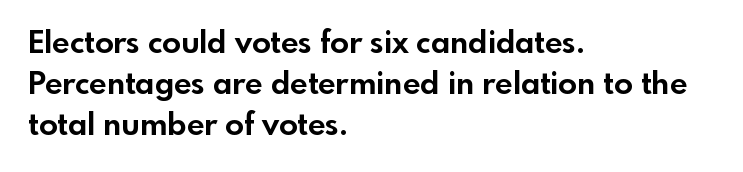
Typographic density is high because the face is bold. Here the designer chose a conventional face with non-uniform glyph widths. Each letter's strokes conclude bluntly, with no projecting serifs. This is roman type, the default non-slanted kind. The rendering anchors every line to the left-hand side.
